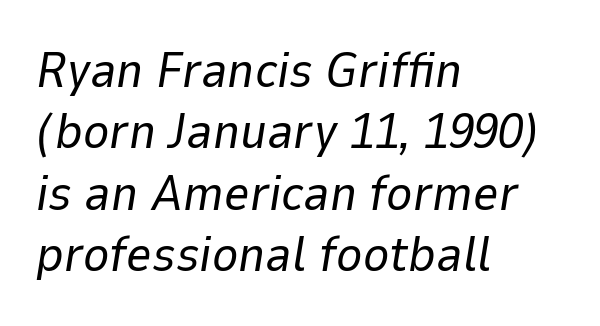
The image shows 50 px regular-weight type, italic (leaning right); set left-aligned, line spacing 1.23x, normal letter spacing, not underlined; low stroke contrast and a medium x-height.
